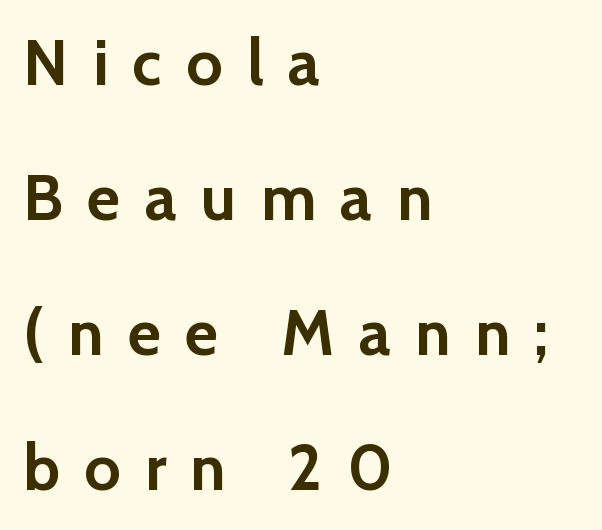
The horizontal fit of the characters is loose and conspicuously gappy. The paragraph has a hard left edge and a soft right edge. Vertically, the passage feels expansive, rows floating well apart. Posture: vertical. Is this a fixed-width face? No — the glyphs have proportional, varying widths. Plain, unruled lines of type.
